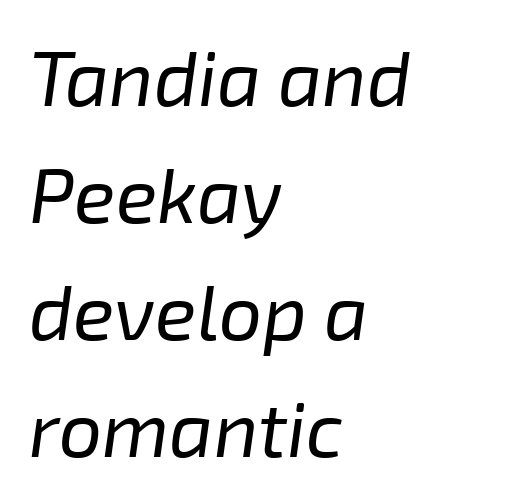
Q: Is the text bold? A: No.
Q: Is the text italic (slanted)? A: Yes, it leans right by about 8 degrees.
Q: Is the text underlined? A: No.
Q: How is the paragraph aligned? A: Left-aligned.
Q: Is the spacing between letters normal or unusually wide? A: Normal.
Q: Is the spacing between lines tight, normal or loose? A: Normal.
Q: Width (condensed, normal, or wide)? A: Normal.
Q: Stroke contrast? A: Low.
Q: x-height? A: Medium.
Q: Monospaced? A: No.
